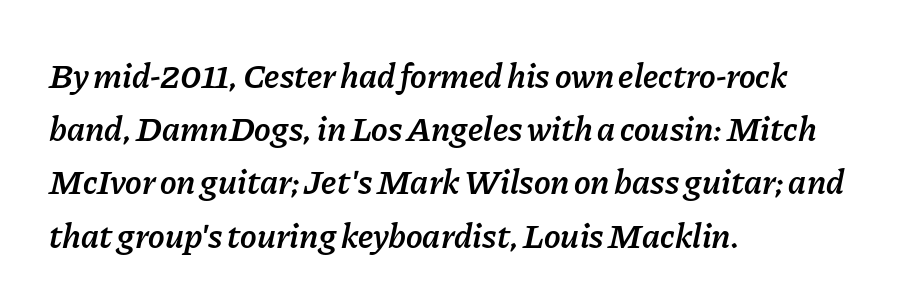
Q: Is the text bold? A: Semi-bold.
Q: Is the text italic (slanted)? A: Yes, it leans right by about 11 degrees.
Q: Is the text underlined? A: No.
Q: How is the paragraph aligned? A: Left-aligned.
Q: Is the spacing between letters normal or unusually wide? A: Normal.
Q: Is the spacing between lines tight, normal or loose? A: Normal.
Q: Width (condensed, normal, or wide)? A: Normal.
Q: Stroke contrast? A: Low.
Q: x-height? A: Medium.
Q: Monospaced? A: No.
